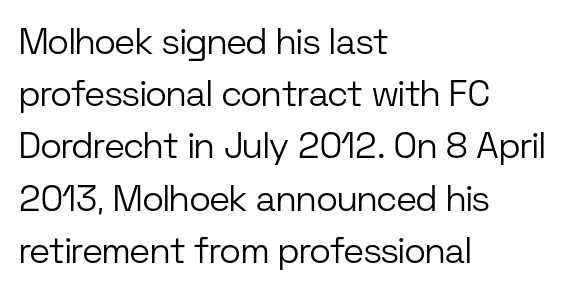
The passage shown is typed in a proportional face where columns would drift. A typesetter would call this leading conventional body-copy spacing. When letters stand straight like this, we call the style roman or upright. Decoration check: the copy has no underline.
